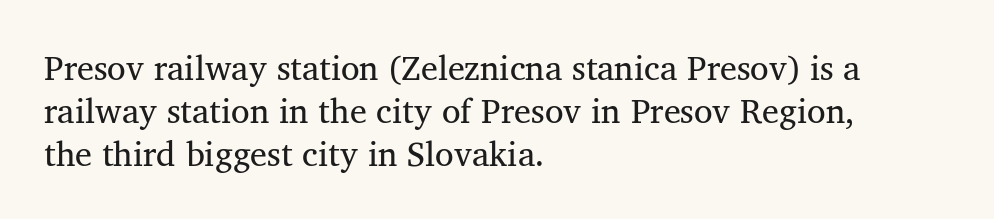
Q: Is the text bold? A: No.
Q: Is the text italic (slanted)? A: No, it is upright.
Q: Is the typeface a serif or a sans-serif typeface? A: Serif.
Q: Is the text underlined? A: No.
Q: How is the paragraph aligned? A: Left-aligned.
Q: Is the spacing between letters normal or unusually wide? A: Normal.
Q: Is the spacing between lines tight, normal or loose? A: Normal.
Q: Width (condensed, normal, or wide)? A: Normal.
Q: Stroke contrast? A: Medium.
Q: x-height? A: Medium.
Q: Monospaced? A: No.
